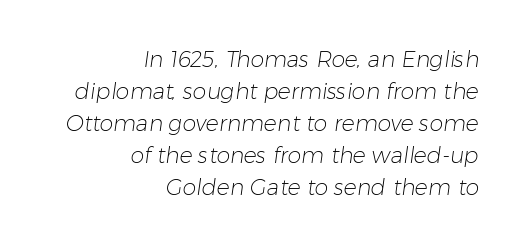
Q: Is the text bold? A: No.
Q: Is the text underlined? A: No.
Q: How is the paragraph aligned? A: Right-aligned.
Q: Is the spacing between letters normal or unusually wide? A: Normal.
Q: Is the spacing between lines tight, normal or loose? A: Normal.
